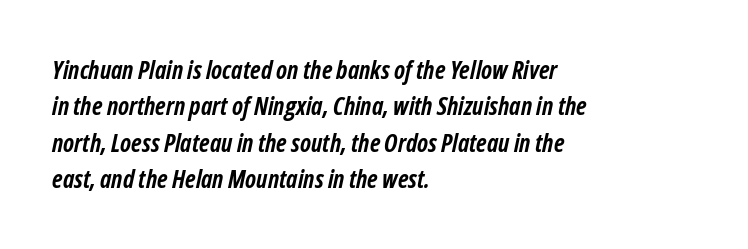
Q: Is the text bold? A: Yes.
Q: Is the text italic (slanted)? A: Yes, it leans right by about 12 degrees.
Q: Is the text underlined? A: No.
Q: How is the paragraph aligned? A: Left-aligned.
Q: Is the spacing between letters normal or unusually wide? A: Normal.
Q: Is the spacing between lines tight, normal or loose? A: Normal.
